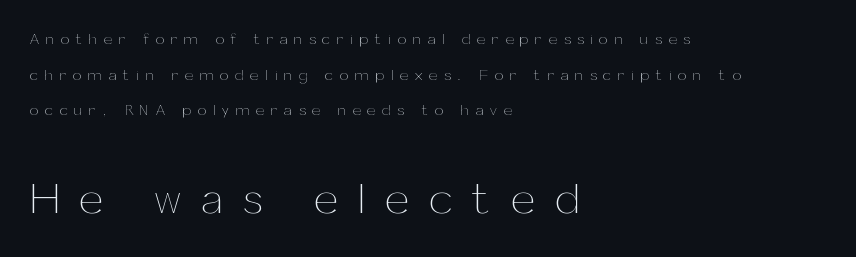
Q: Is the text bold? A: No.
Q: Is the text italic (slanted)? A: No, it is upright.
Q: Is the text underlined? A: No.
Q: How is the paragraph aligned? A: Left-aligned.
Q: Is the spacing between letters normal or unusually wide? A: Unusually wide.
Q: Is the spacing between lines tight, normal or loose? A: Loose.
Q: Which block of text is set in a larger size, the first (top) or the second (bottom)? A: The second (bottom) one.
Q: Width (condensed, normal, or wide)? A: Normal.
Q: Stroke contrast? A: Medium.
Q: x-height? A: Medium.
Q: Monospaced? A: No.
